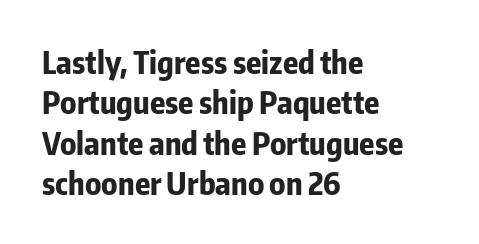
The gap between lines stays unmarked. A typesetter would mark this as roman, not italic. Thick stems and heavy bowls — unmistakably bold. Looks like regular typesetting: each glyph gets only the width it needs.
